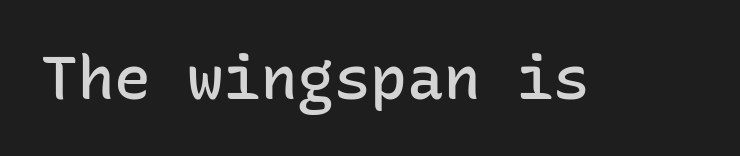
Q: Is the text bold? A: Semi-bold.
Q: Is the text italic (slanted)? A: No, it is upright.
Q: Is the typeface a serif or a sans-serif typeface? A: Sans-serif.
Q: Is the text underlined? A: No.
Q: Is the spacing between letters normal or unusually wide? A: Normal.
Q: Width (condensed, normal, or wide)? A: Normal.
Q: Stroke contrast? A: Low.
Q: x-height? A: Medium.
Q: Monospaced? A: Yes.
